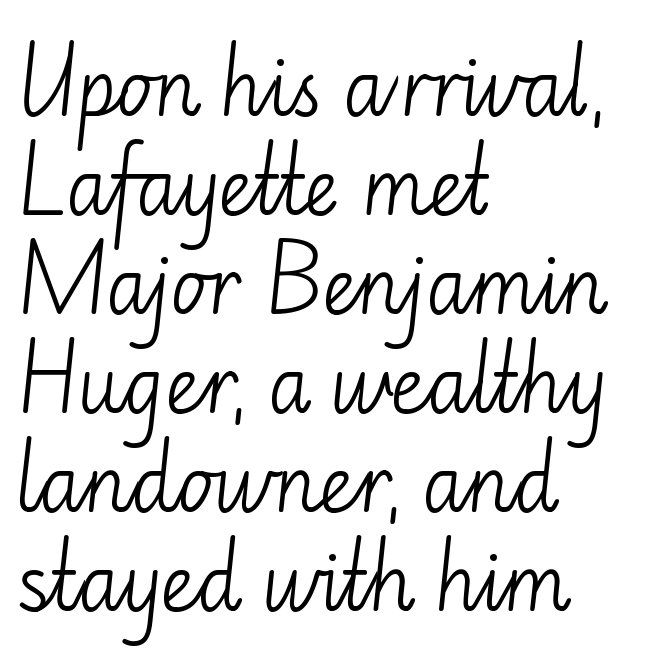
The image shows 75 px light sans-serif type; set left-aligned, normal line spacing (1.32x), normal letter spacing, not underlined; low stroke contrast and a small x-height.
